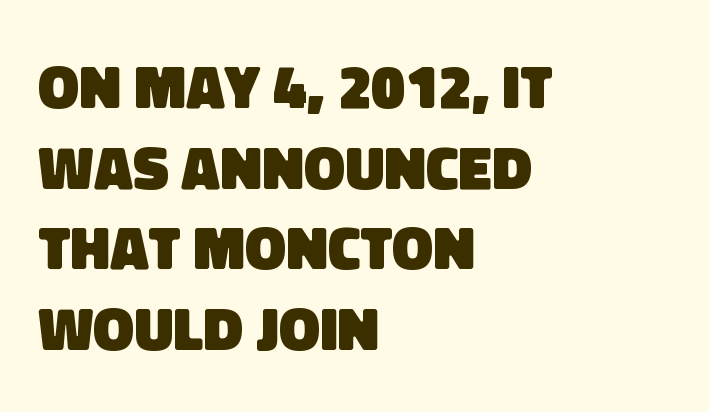
The image shows 61 px heavy sans-serif type; set left-aligned, normal line spacing (1.32x), normal letter spacing, not underlined; low stroke contrast and a large x-height.
